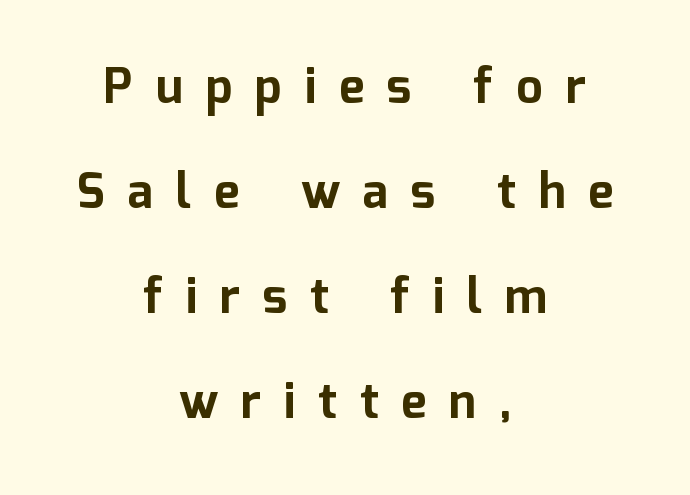
{"serif": "no", "italic": "no", "bold": "yes", "weight": "bold", "width": "normal", "stroke_contrast": "low", "x_height": "medium", "monospaced": "no", "underline": "no", "align": "center", "line_spacing": "loose", "line_spacing_ratio": 2.19, "letter_spacing": "wide", "letter_spacing_em": 0.48, "glyph_px": 48}
